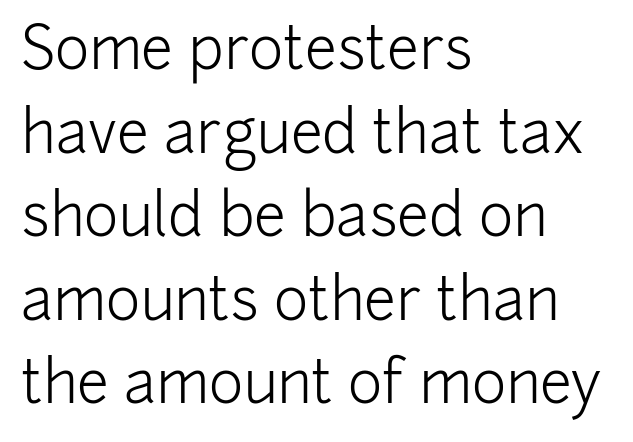
Is there any slant? The stems are plumb. Stems and bowls with no extra thickness — not bold. Letter spacing: default. Horizontally, the lines are justified to the leading edge only. The text was rendered using a sans face with plain stroke endings.
